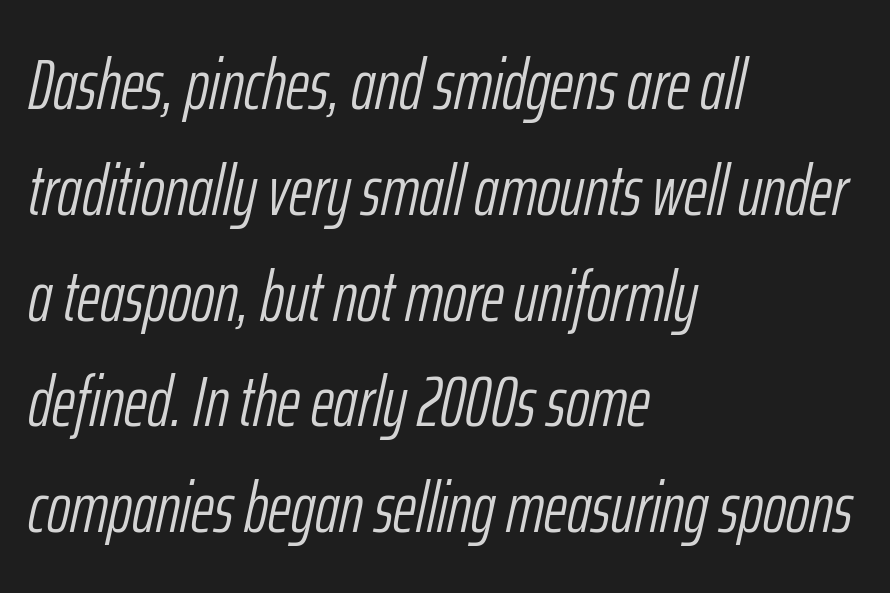
Q: Is the text bold? A: No.
Q: Is the text italic (slanted)? A: Yes, it leans right by about 12 degrees.
Q: Is the text underlined? A: No.
Q: How is the paragraph aligned? A: Left-aligned.
Q: Is the spacing between letters normal or unusually wide? A: Normal.
Q: Is the spacing between lines tight, normal or loose? A: Normal.
Q: Width (condensed, normal, or wide)? A: Condensed.
Q: Stroke contrast? A: Low.
Q: x-height? A: Medium.
Q: Monospaced? A: No.
